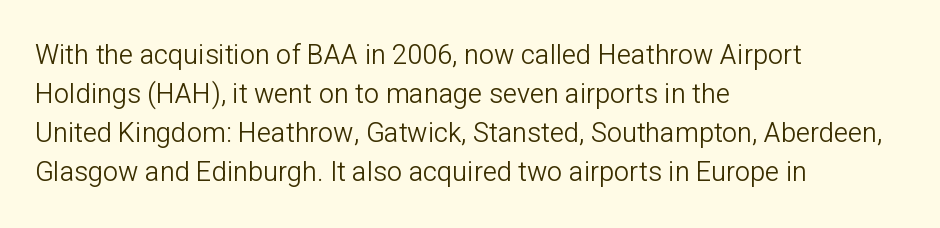
{"italic": "no", "bold": "no", "underline": "no", "align": "left", "line_spacing": "normal", "line_spacing_ratio": 1.44, "letter_spacing": "normal", "letter_spacing_em": 0.0, "glyph_px": 27}
